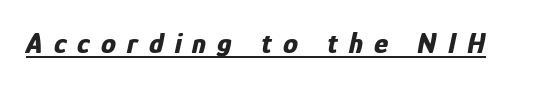
The glyphs look as if they've been sheared to an angle. Note the varied advance widths — an 'i' is clearly narrower than an 'm'. Typographic density is high because the face is bold. The face used here appears with an underline applied.
